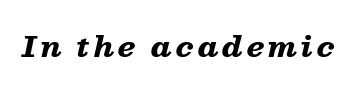
Compared with ordinary roman type, these characters are visibly tilted. The glyphs have the mass of a bold cut. The glyphs are unaccompanied by any horizontal stroke below them. Do the characters align in a grid? No, the font is proportional.
